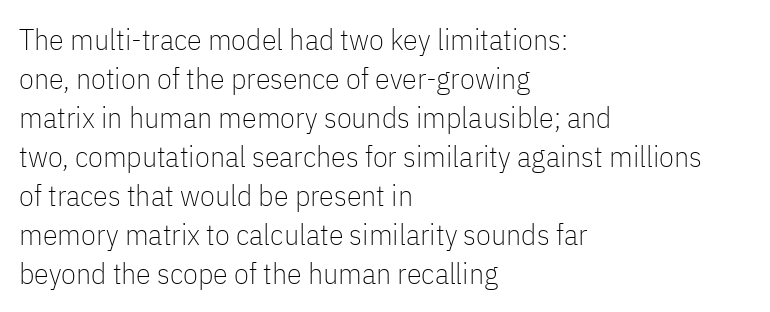
{"serif": "no", "italic": "no", "bold": "no", "weight": "thin", "width": "condensed", "stroke_contrast": "low", "x_height": "medium", "monospaced": "no", "underline": "no", "align": "left", "line_spacing": "normal", "line_spacing_ratio": 1.3, "letter_spacing": "normal", "letter_spacing_em": 0.0, "glyph_px": 30}
